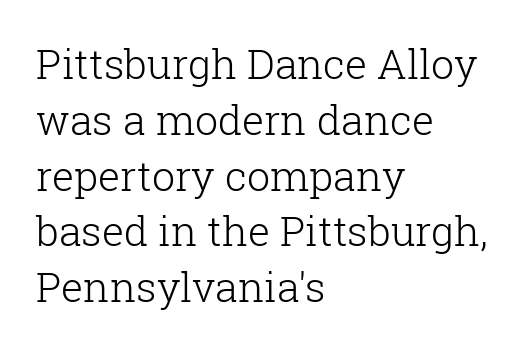
{"serif": "yes", "italic": "no", "bold": "no", "weight": "light", "width": "normal", "stroke_contrast": "low", "x_height": "medium", "monospaced": "no", "underline": "no", "align": "left", "line_spacing": "normal", "line_spacing_ratio": 1.36, "letter_spacing": "normal", "letter_spacing_em": 0.0, "glyph_px": 41}
